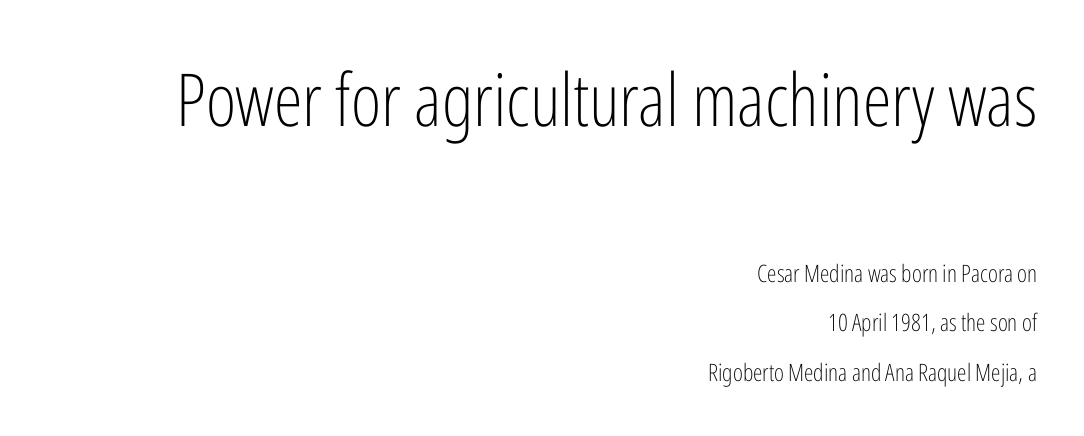
Anything drawn beneath the words? Only blank space. Stroke thickness stays within the range of a standard reading face or lighter. The lines are spread far apart with generous leading. Italic? Not at all — the glyphs are vertical. The paragraph has a hard right edge and a soft left edge.
